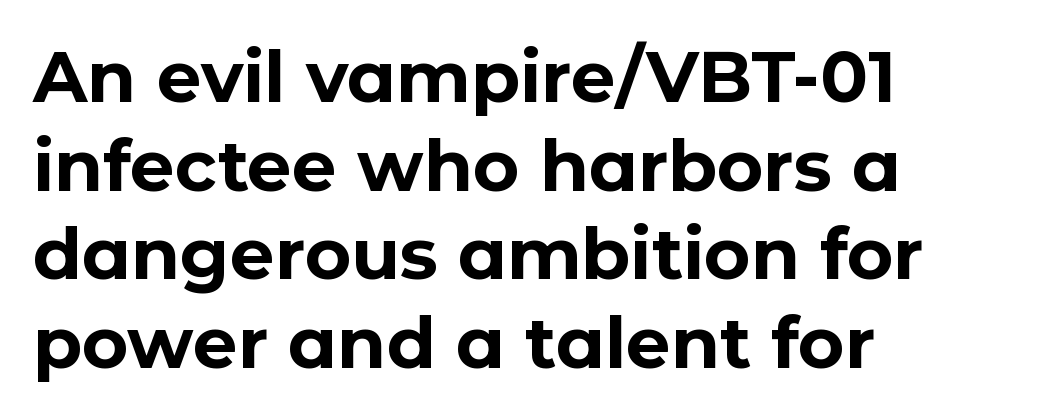
The image shows 71 px bold sans-serif type, upright; set left-aligned, normal line spacing (1.25x), normal letter spacing, not underlined; low stroke contrast and a medium x-height.
